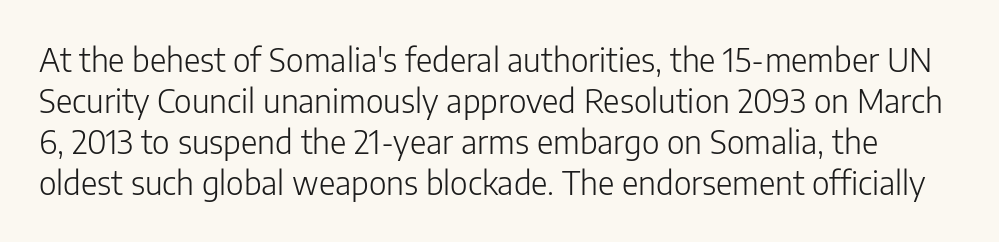
The image shows 32 px light sans-serif type, upright; set normal line spacing (1.28x), normal letter spacing, not underlined; low stroke contrast and a medium x-height.
